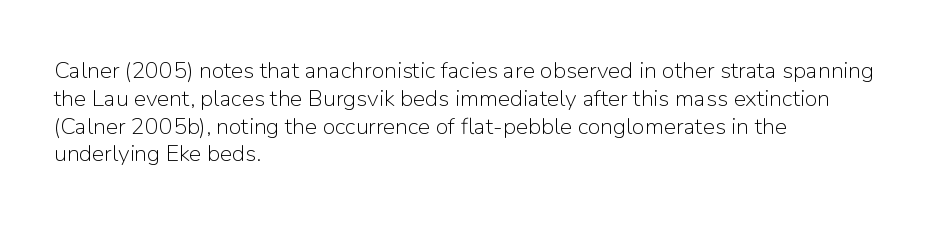
The image shows 23 px text type, upright; set left-aligned, line spacing 1.21x, normal letter spacing, not underlined.
